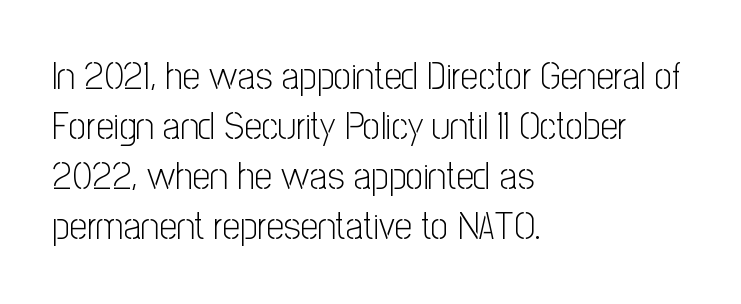
Q: Is the text bold? A: No.
Q: Is the text italic (slanted)? A: No, it is upright.
Q: Is the typeface a serif or a sans-serif typeface? A: Sans-serif.
Q: Is the text underlined? A: No.
Q: How is the paragraph aligned? A: Left-aligned.
Q: Is the spacing between letters normal or unusually wide? A: Normal.
Q: Is the spacing between lines tight, normal or loose? A: Normal.
Q: Width (condensed, normal, or wide)? A: Condensed.
Q: Stroke contrast? A: Low.
Q: x-height? A: Medium.
Q: Monospaced? A: No.
